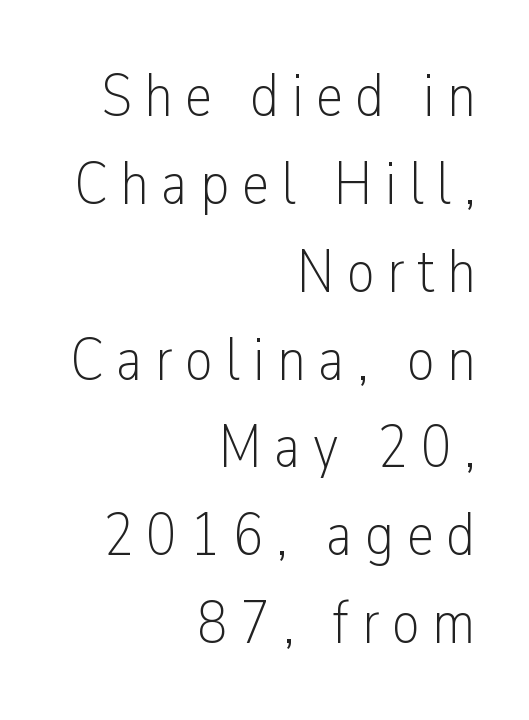
{"serif": "no", "italic": "no", "bold": "no", "weight": "light", "width": "condensed", "stroke_contrast": "low", "x_height": "medium", "monospaced": "no", "underline": "no", "align": "right", "line_spacing": "normal", "line_spacing_ratio": 1.44, "letter_spacing": "wide", "letter_spacing_em": 0.21, "glyph_px": 61}
